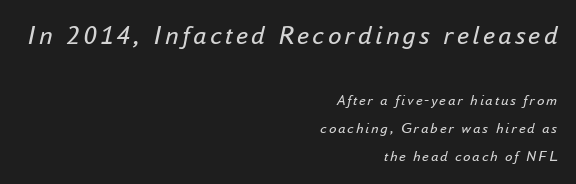
Q: Is the text bold? A: No.
Q: Is the text italic (slanted)? A: Yes, it leans right by about 16 degrees.
Q: Is the text underlined? A: No.
Q: How is the paragraph aligned? A: Right-aligned.
Q: Which block of text is set in a larger size, the first (top) or the second (bottom)? A: The first (top) one.
